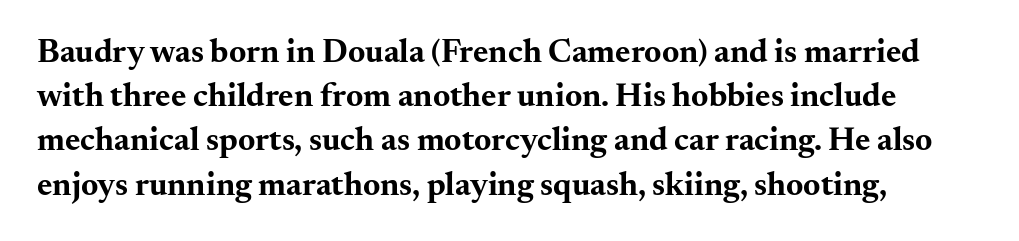
Spacing verdict: proportional, widths tailored to each character. Strokes here are thick enough to call this a true bold. The typography opts for an upright posture over an oblique one. Type style note: has serifs. The compositor pushed each line to the left boundary.
